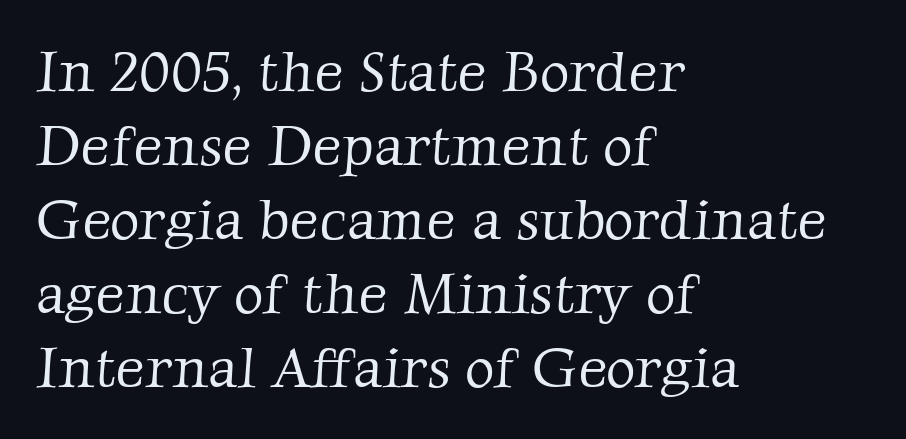
Q: Is the text bold? A: No.
Q: Is the typeface a serif or a sans-serif typeface? A: Serif.
Q: Is the text underlined? A: No.
Q: How is the paragraph aligned? A: Left-aligned.
Q: Is the spacing between letters normal or unusually wide? A: Normal.
Q: Is the spacing between lines tight, normal or loose? A: Normal.
Q: Width (condensed, normal, or wide)? A: Normal.
Q: Stroke contrast? A: Low.
Q: x-height? A: Medium.
Q: Monospaced? A: No.
